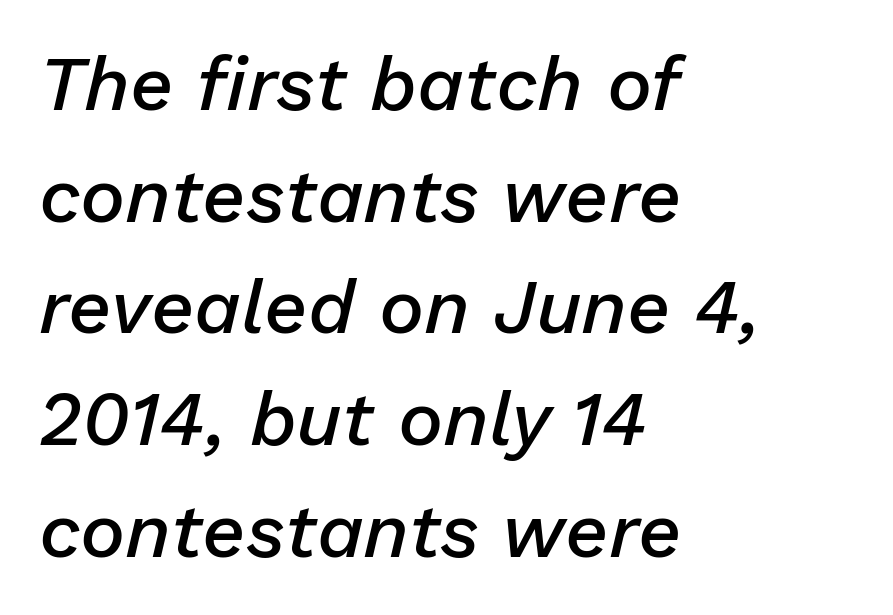
The image shows 76 px semibold type, italic (leaning right); set left-aligned, normal line spacing (1.47x), normal letter spacing, not underlined; low stroke contrast and a medium x-height.
